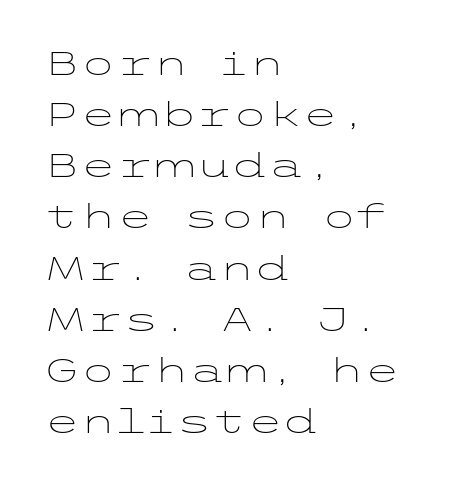
The image shows 33 px light, wide sans-serif type, upright; set left-aligned, normal line spacing (1.55x), normal letter spacing, not underlined; low stroke contrast and a medium x-height.
